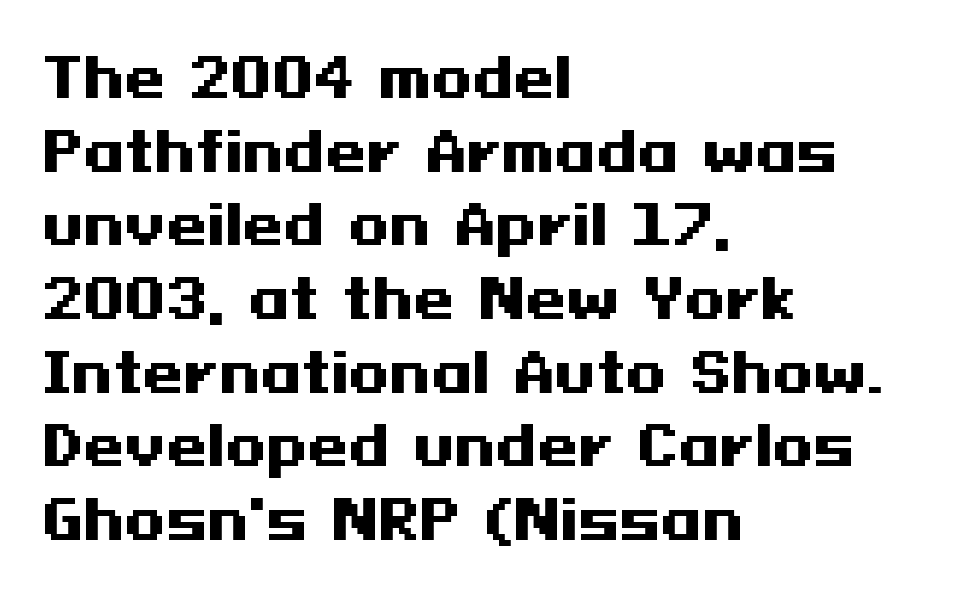
The zone under the glyphs is completely vacant. Which margin do the lines hug? The left one — the right edge is uneven. Students, note that the glyphs here touch the page at normal intervals. Posture: upright roman.
